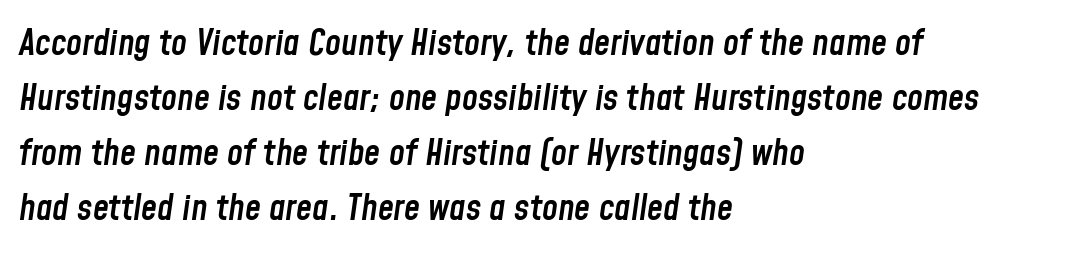
The image shows 36 px semibold, condensed type, italic (leaning right); set left-aligned, normal line spacing (1.53x), normal letter spacing, not underlined; low stroke contrast and a medium x-height.
